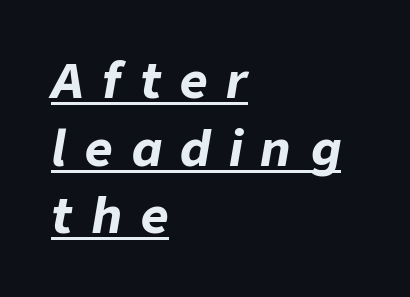
{"italic": "yes", "lean": "right", "slant_degrees": 9, "bold": "yes", "weight": "bold", "width": "normal", "stroke_contrast": "low", "x_height": "medium", "monospaced": "no", "underline": "yes", "align": "left", "line_spacing": "normal", "line_spacing_ratio": 1.41, "letter_spacing": "wide", "letter_spacing_em": 0.39, "glyph_px": 48}
